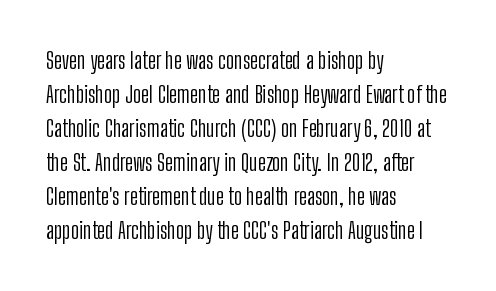
The type sits square on the baseline with zero lean. Stem width sits at or under what a default text font uses. Horizontally, the lines are justified to the leading edge only. This sample keeps an unexceptional amount of space between lines. The space beneath each line is pristine and unruled. There is no visible air inserted between adjacent glyphs.
